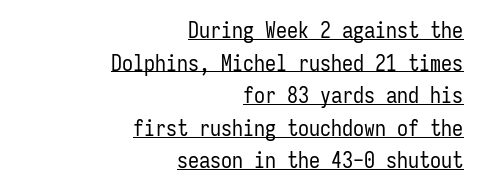
The image shows 22 px text type, upright; set right-aligned, normal line spacing (1.48x), normal letter spacing, underlined.
